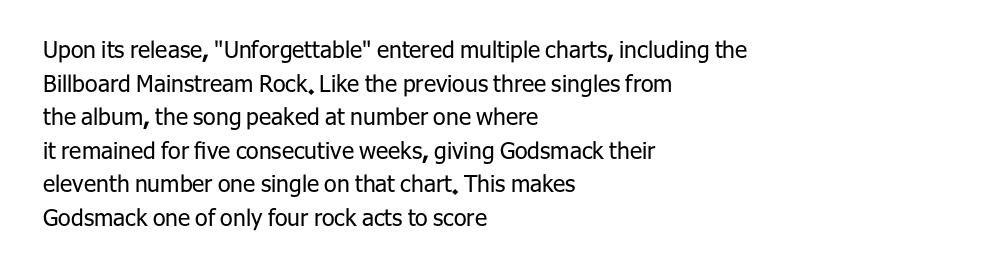
What stands out about the letter spacing? Nothing — it is the standard amount. Type without underlining. You can tell it's not italic because the verticals are truly vertical. Is there much room between lines? A standard amount, neither cramped nor airy.
